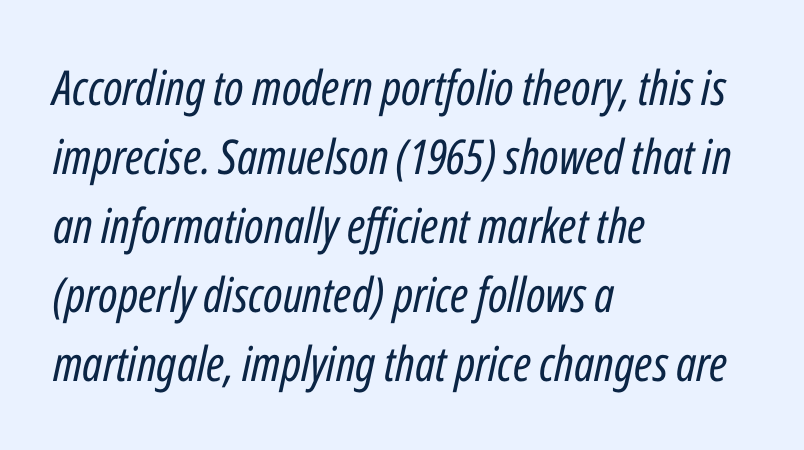
The image shows 48 px regular-weight, condensed type, italic (leaning right); set left-aligned, normal line spacing (1.44x), normal letter spacing, not underlined; low stroke contrast and a medium x-height.
